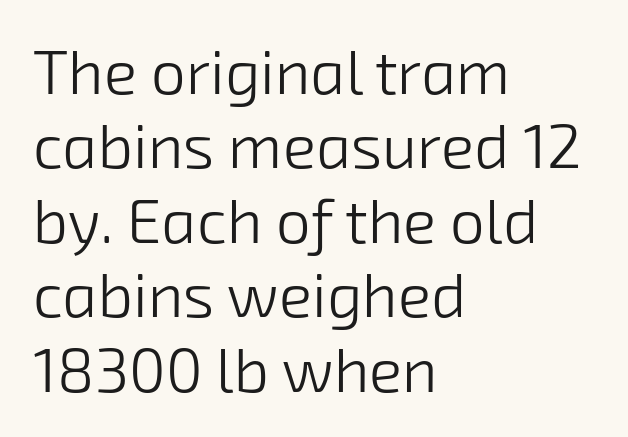
The image shows 62 px light sans-serif type; set left-aligned, line spacing 1.2x, normal letter spacing, not underlined; low stroke contrast and a medium x-height.
